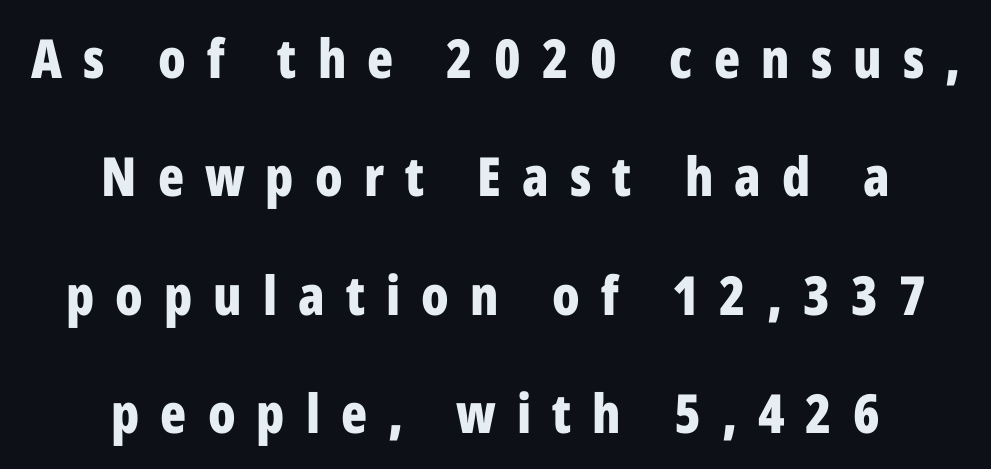
The image shows 54 px bold, condensed sans-serif type, upright; set centered, loose line spacing (2.19x), unusually wide letter spacing (+0.39 em), not underlined; low stroke contrast and a medium x-height.
